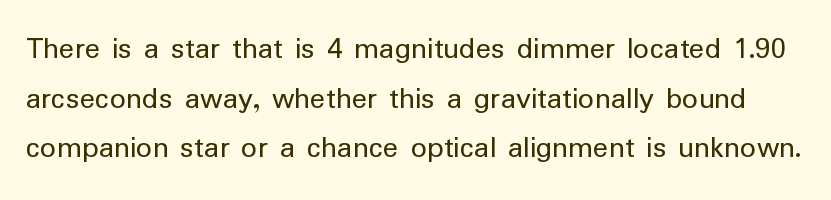
Underline: absent. The face used here is proportionally spaced, like ordinary book or web type. Bold? No — there's no thickening of the strokes. What stands out about the letter spacing? Nothing — it is the standard amount.
